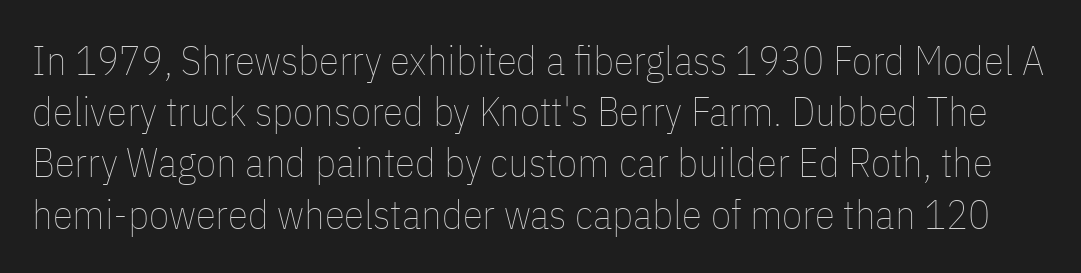
If you measured baseline to baseline, you'd find a middling distance. Characters remain perfectly vertical along every line. The passage shown is typed in a proportional face where columns would drift. The characters are drawn with everyday or finer stroke widths.
